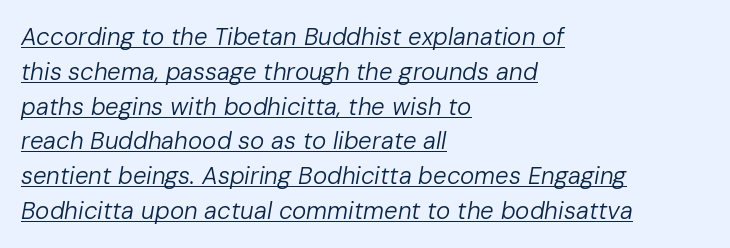
{"italic": "yes", "lean": "right", "slant_degrees": 10, "bold": "no", "underline": "yes", "align": "left", "line_spacing": "normal", "line_spacing_ratio": 1.45, "letter_spacing": "normal", "letter_spacing_em": 0.0, "glyph_px": 24}
